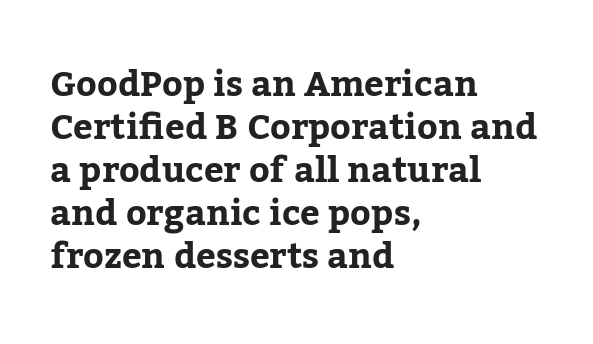
The text was rendered using a seriffed face with decorative stroke endings. Compared with typical body copy, the letter spacing here is the same. Beneath every word, the page is bare. Style check: upright. Plenty of ink on the page — the face is bold. Casual observation: everything's shoved over to the left.
